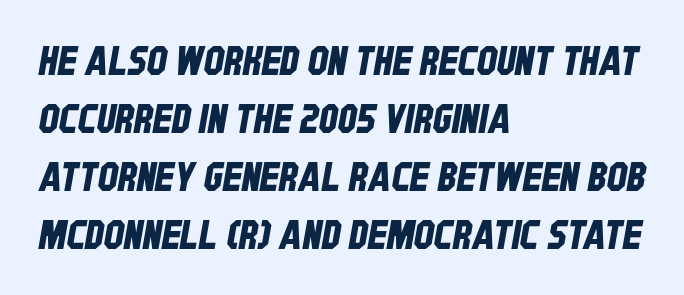
{"serif": "no", "width": "condensed", "stroke_contrast": "low", "x_height": "large", "monospaced": "no", "underline": "no", "align": "left", "line_spacing": "normal", "line_spacing_ratio": 1.45, "letter_spacing": "normal", "letter_spacing_em": 0.0, "glyph_px": 40}
